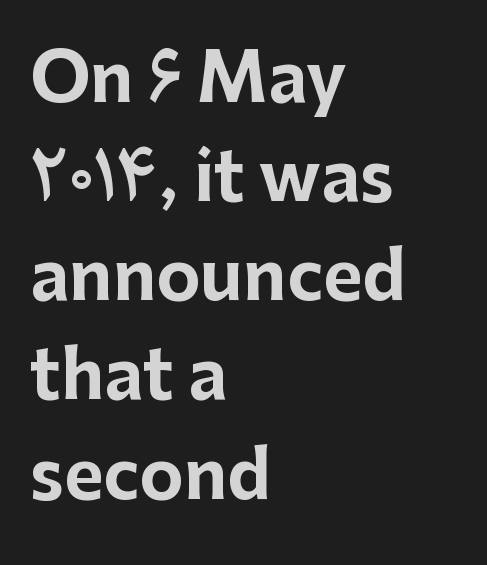
The image shows 67 px bold sans-serif type, upright; set left-aligned, normal line spacing (1.48x), normal letter spacing, not underlined; low stroke contrast and a medium x-height.
